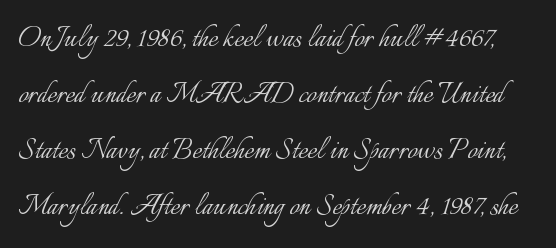
The gap between lines stays unmarked. Spacing verdict: proportional, widths tailored to each character. The weight would be labelled regular, book, light, or lighter still. Short note: letters normally spaced. Quick note: interline space is typical.
